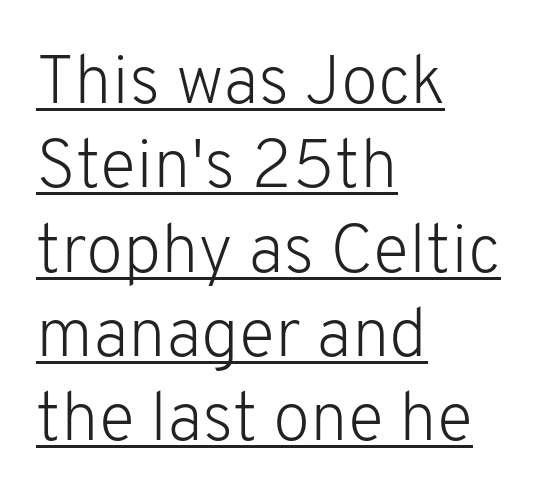
Q: Is the text bold? A: No.
Q: Is the text italic (slanted)? A: No, it is upright.
Q: Is the typeface a serif or a sans-serif typeface? A: Sans-serif.
Q: Is the text underlined? A: Yes.
Q: How is the paragraph aligned? A: Left-aligned.
Q: Is the spacing between letters normal or unusually wide? A: Normal.
Q: Width (condensed, normal, or wide)? A: Normal.
Q: Stroke contrast? A: Low.
Q: x-height? A: Medium.
Q: Monospaced? A: No.
